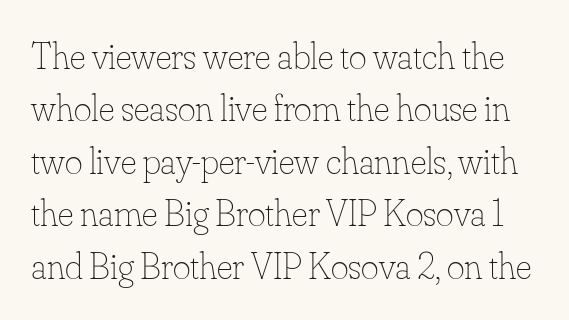
Looks like regular typesetting: each glyph gets only the width it needs. Only glyphs here, with clear space below each row. Posture: upright roman. Regular leading. The font sits on the lighter half of the weight spectrum, regular included.
